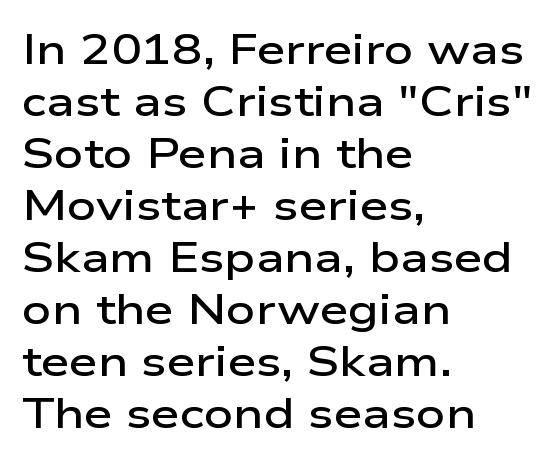
{"serif": "no", "italic": "no", "bold": "semi", "weight": "semibold", "width": "wide", "stroke_contrast": "low", "x_height": "medium", "monospaced": "no", "underline": "no", "align": "left", "line_spacing": "normal", "line_spacing_ratio": 1.27, "letter_spacing": "normal", "letter_spacing_em": 0.0, "glyph_px": 41}
